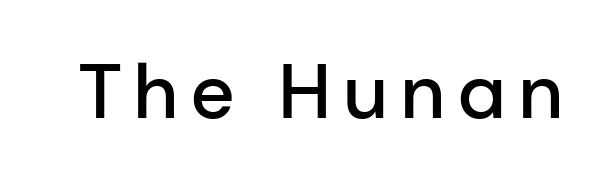
Q: Is the text bold? A: Semi-bold.
Q: Is the text italic (slanted)? A: No, it is upright.
Q: Is the typeface a serif or a sans-serif typeface? A: Sans-serif.
Q: Is the text underlined? A: No.
Q: Width (condensed, normal, or wide)? A: Normal.
Q: Stroke contrast? A: Low.
Q: x-height? A: Medium.
Q: Monospaced? A: No.
